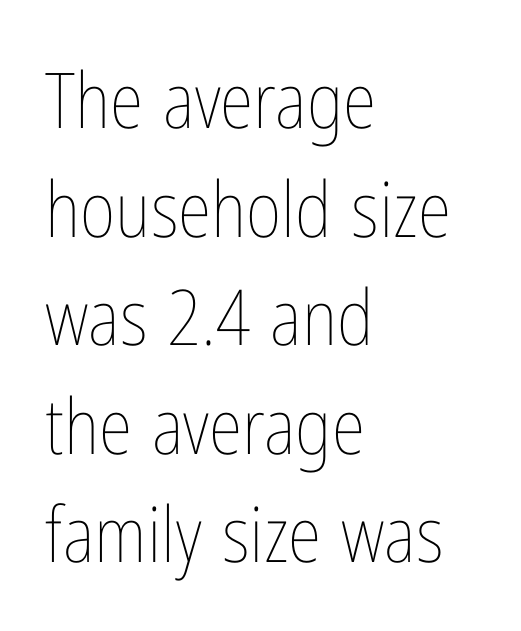
Q: Is the text bold? A: No.
Q: Is the text italic (slanted)? A: No, it is upright.
Q: Is the text underlined? A: No.
Q: How is the paragraph aligned? A: Left-aligned.
Q: Is the spacing between letters normal or unusually wide? A: Normal.
Q: Is the spacing between lines tight, normal or loose? A: Normal.
Q: Width (condensed, normal, or wide)? A: Condensed.
Q: Stroke contrast? A: Low.
Q: x-height? A: Medium.
Q: Monospaced? A: No.
